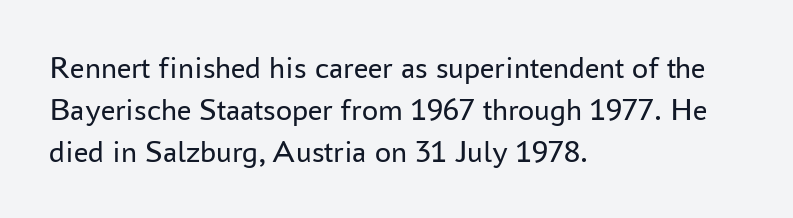
Stroke thickness stays within the range of a standard reading face or lighter. The lines are quadded left. Note the varied advance widths — an 'i' is clearly narrower than an 'm'. A clean baseline with only descenders dipping below it.
